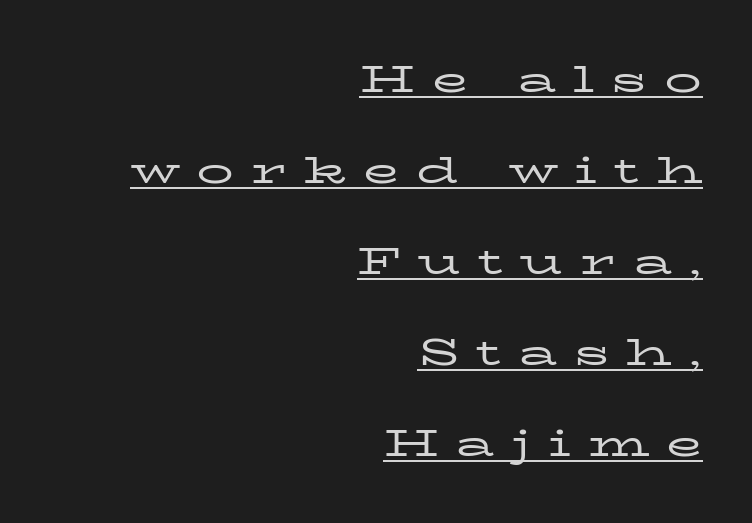
Q: Is the text bold? A: No.
Q: Is the text italic (slanted)? A: No, it is upright.
Q: Is the typeface a serif or a sans-serif typeface? A: Serif.
Q: Is the text underlined? A: Yes.
Q: How is the paragraph aligned? A: Right-aligned.
Q: Is the spacing between letters normal or unusually wide? A: Unusually wide.
Q: Is the spacing between lines tight, normal or loose? A: Loose.
Q: Width (condensed, normal, or wide)? A: Wide.
Q: Stroke contrast? A: Low.
Q: x-height? A: Medium.
Q: Monospaced? A: No.
